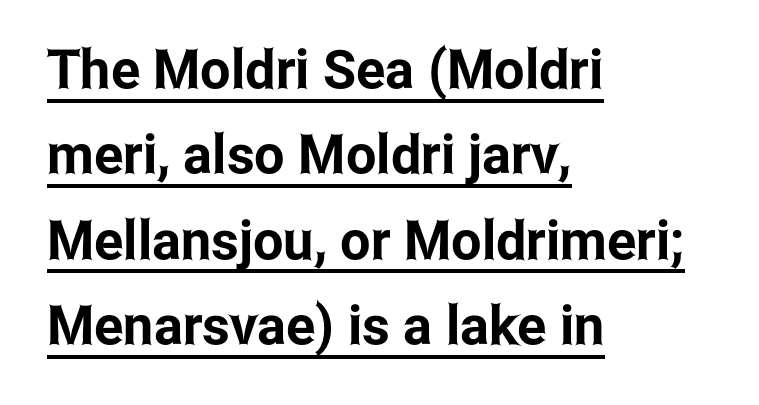
The image shows 54 px condensed sans-serif type, upright; set left-aligned, normal line spacing (1.58x), normal letter spacing, underlined; low stroke contrast and a medium x-height.
